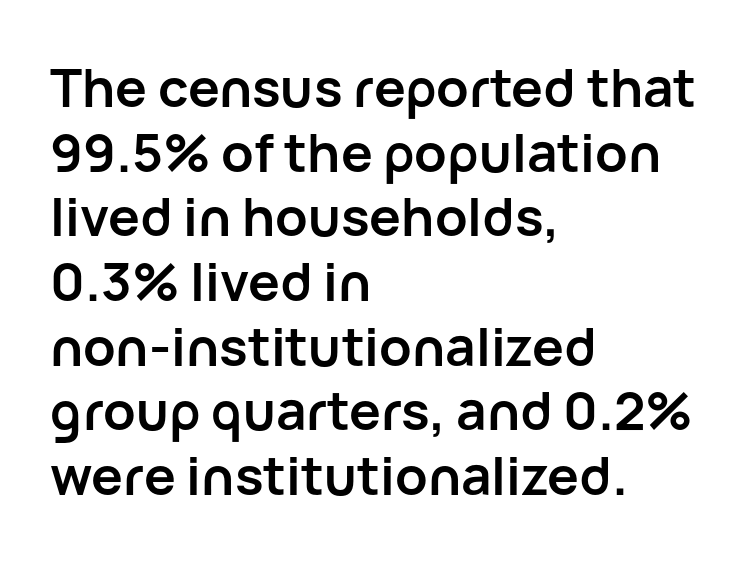
Words float on clear page, feet unadorned. Tall strokes in this sample are plumb rather than angled. Serif or sans? Sans — the stroke terminals are bare. Its strokes are broad and dark, the hallmark of bold type.
